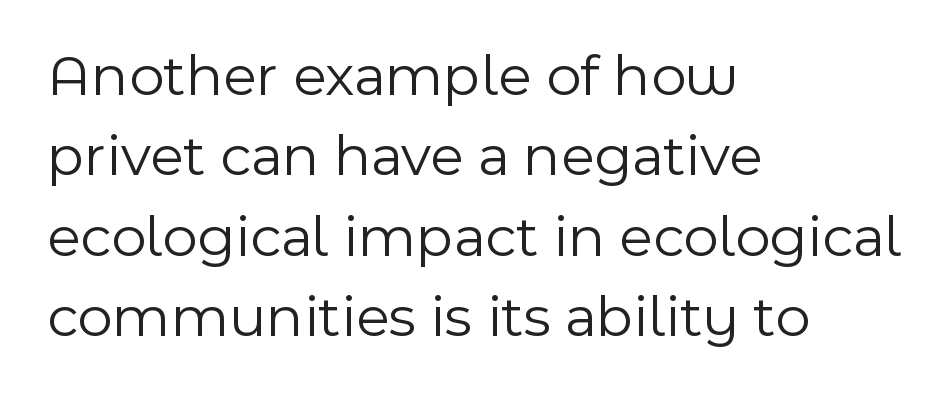
{"serif": "no", "italic": "no", "bold": "no", "weight": "light", "width": "normal", "x_height": "medium", "monospaced": "no", "underline": "no", "align": "left", "line_spacing": "normal", "line_spacing_ratio": 1.34, "letter_spacing": "normal", "letter_spacing_em": 0.0, "glyph_px": 60}
